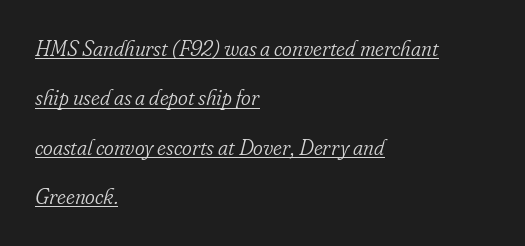
Observe the lean: these are italic letterforms. The passage shown has conventional tracking throughout. The passage is arranged the way most books set body copy — flush left. This block would shrink considerably if given ordinary leading; it's expanded now.
